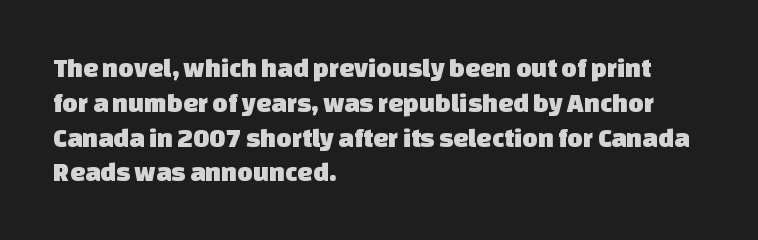
Q: Is the text underlined? A: No.
Q: How is the paragraph aligned? A: Left-aligned.
Q: Is the spacing between letters normal or unusually wide? A: Normal.
Q: Is the spacing between lines tight, normal or loose? A: Normal.
